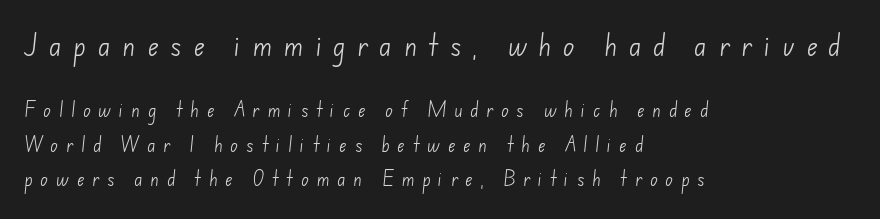
The image shows 24 px text type; set left-aligned, loose line spacing (2.16x), unusually wide letter spacing (+0.48 em), not underlined; the first (top) block is 1.5x larger.
